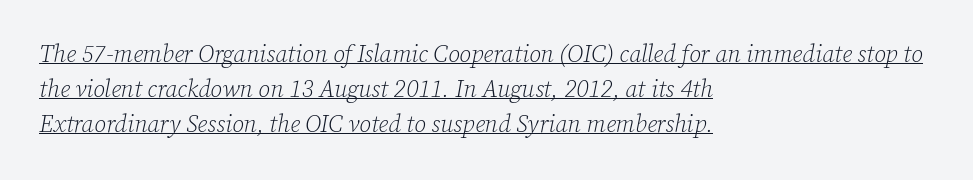
{"italic": "yes", "lean": "right", "slant_degrees": 12, "bold": "no", "underline": "yes", "align": "left", "line_spacing": "normal", "line_spacing_ratio": 1.45, "letter_spacing": "normal", "letter_spacing_em": 0.0, "glyph_px": 24}
